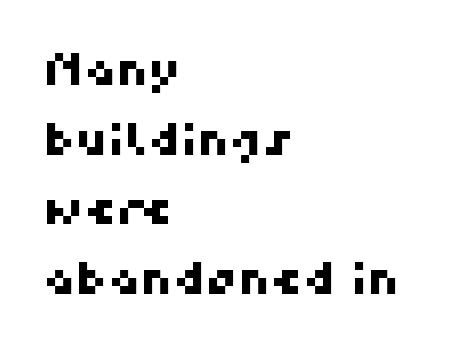
The image shows 45 px sans-serif type; set left-aligned, normal line spacing (1.55x), normal letter spacing, not underlined; high stroke contrast and a medium x-height.
